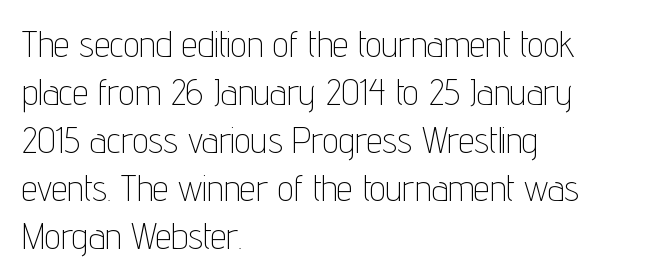
Q: Is the text bold? A: No.
Q: Is the text italic (slanted)? A: No, it is upright.
Q: Is the typeface a serif or a sans-serif typeface? A: Sans-serif.
Q: Is the text underlined? A: No.
Q: How is the paragraph aligned? A: Left-aligned.
Q: Is the spacing between letters normal or unusually wide? A: Normal.
Q: Is the spacing between lines tight, normal or loose? A: Normal.
Q: Width (condensed, normal, or wide)? A: Condensed.
Q: Stroke contrast? A: Low.
Q: x-height? A: Medium.
Q: Monospaced? A: No.
